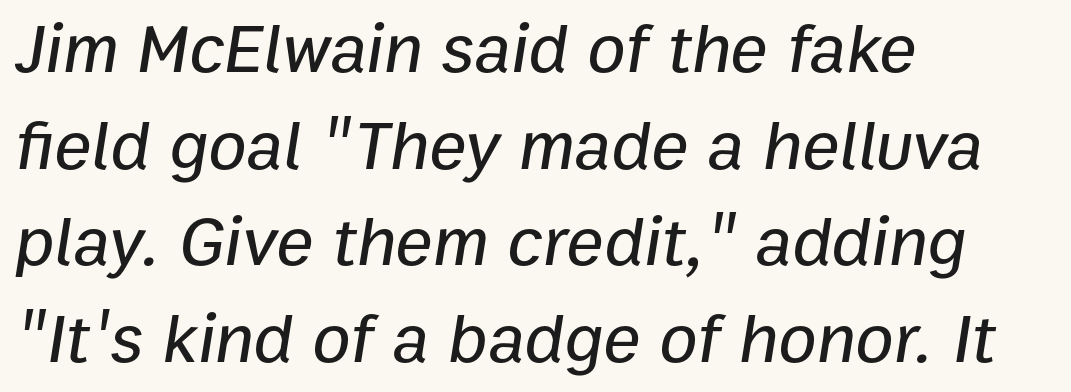
The image shows 70 px text type, italic (leaning right); set left-aligned, normal line spacing (1.38x), normal letter spacing, not underlined; low stroke contrast and a medium x-height.
